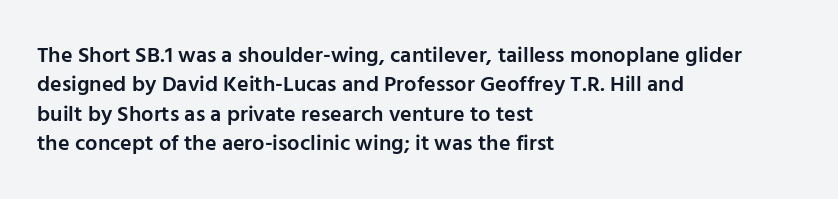
{"italic": "no", "bold": "semi", "underline": "no", "align": "left", "line_spacing": "normal", "line_spacing_ratio": 1.33, "letter_spacing": "normal", "letter_spacing_em": 0.0, "glyph_px": 22}
